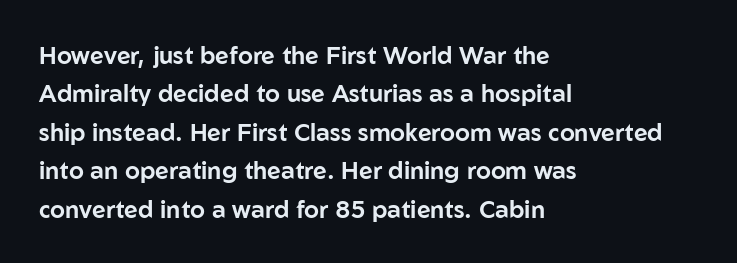
Q: Is the text italic (slanted)? A: No, it is upright.
Q: Is the text underlined? A: No.
Q: How is the paragraph aligned? A: Left-aligned.
Q: Is the spacing between letters normal or unusually wide? A: Normal.
Q: Is the spacing between lines tight, normal or loose? A: Normal.
